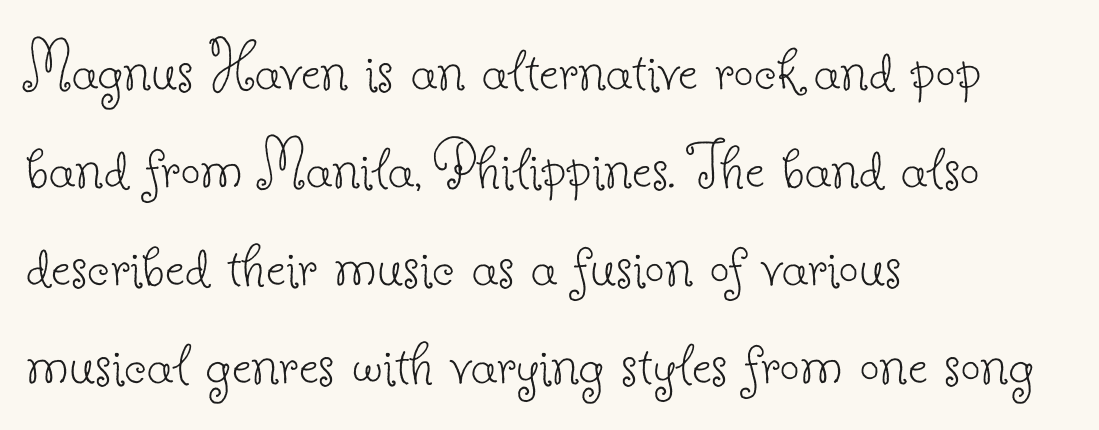
The image shows 70 px thin serif type, upright; set left-aligned, normal line spacing (1.4x), normal letter spacing, not underlined; low stroke contrast and a small x-height.
